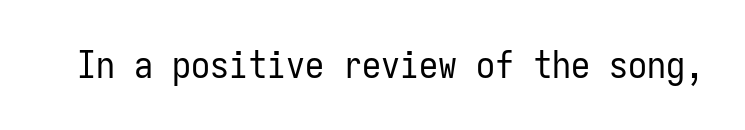
The image shows 38 px regular-weight, condensed sans-serif type, upright, monospaced; set normal letter spacing, not underlined; low stroke contrast and a medium x-height.
